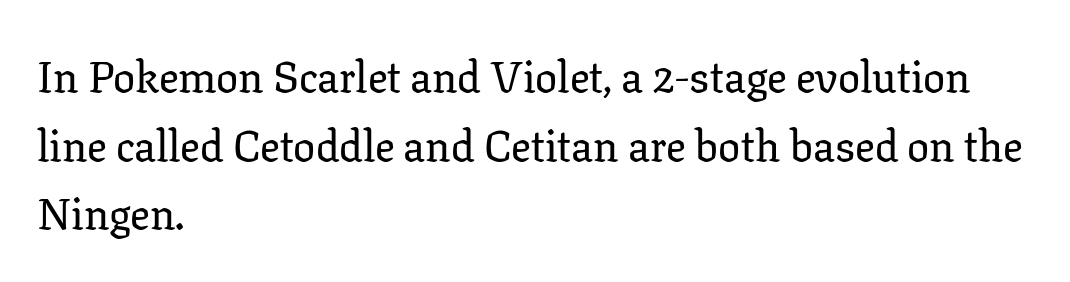
The image shows 44 px serif type, upright; set left-aligned, normal line spacing (1.56x), normal letter spacing, not underlined; low stroke contrast and a medium x-height.
